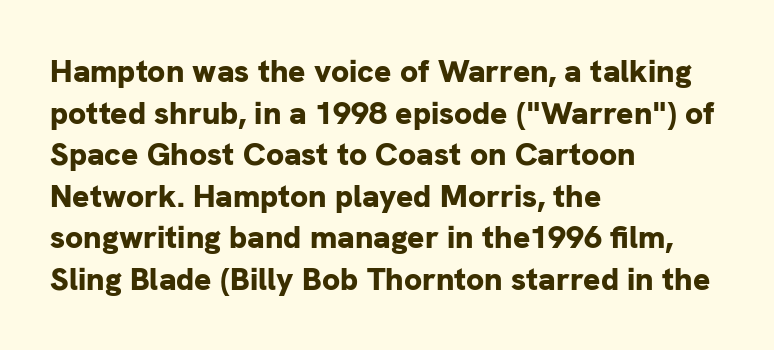
Q: Is the text bold? A: Yes.
Q: Is the text italic (slanted)? A: No, it is upright.
Q: Is the typeface a serif or a sans-serif typeface? A: Sans-serif.
Q: Is the text underlined? A: No.
Q: How is the paragraph aligned? A: Left-aligned.
Q: Is the spacing between letters normal or unusually wide? A: Normal.
Q: Is the spacing between lines tight, normal or loose? A: Normal.
Q: Width (condensed, normal, or wide)? A: Normal.
Q: Stroke contrast? A: Low.
Q: x-height? A: Medium.
Q: Monospaced? A: No.
